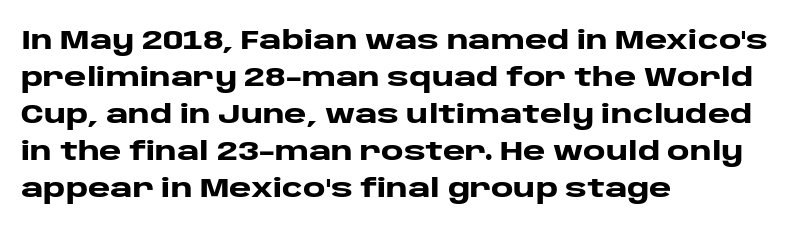
The image shows 27 px bold type, upright; set left-aligned, normal line spacing (1.37x), normal letter spacing, not underlined.
